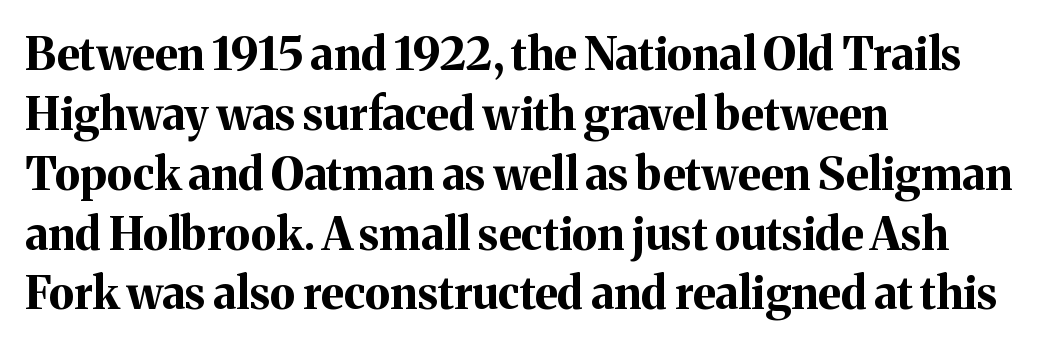
{"serif": "yes", "italic": "no", "bold": "yes", "weight": "bold", "width": "normal", "stroke_contrast": "medium", "x_height": "medium", "monospaced": "no", "underline": "no", "align": "left", "line_spacing": "normal", "line_spacing_ratio": 1.33, "letter_spacing": "normal", "letter_spacing_em": 0.0, "glyph_px": 45}
